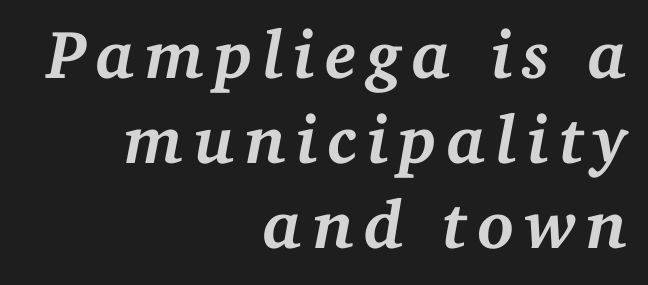
{"serif": "yes", "italic": "yes", "lean": "right", "slant_degrees": 11, "bold": "yes", "weight": "semibold", "width": "normal", "stroke_contrast": "medium", "x_height": "medium", "monospaced": "no", "underline": "no", "align": "right", "line_spacing": "normal", "line_spacing_ratio": 1.25, "glyph_px": 68}
